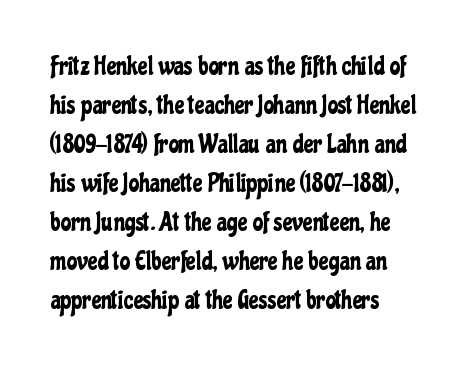
The compositor pushed each line to the left boundary. Every stem runs plumb, perpendicular to the baseline. This sample keeps an unexceptional amount of space between lines. Here the glyphs are tracked normally, forming tight word shapes. Descender tails drop into unmarked territory.
